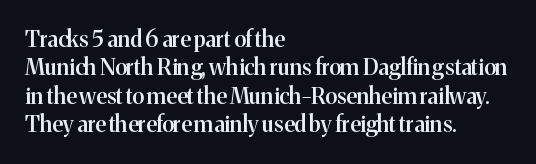
Q: Is the text bold? A: Semi-bold.
Q: Is the text italic (slanted)? A: No, it is upright.
Q: Is the text underlined? A: No.
Q: How is the paragraph aligned? A: Left-aligned.
Q: Is the spacing between letters normal or unusually wide? A: Normal.
Q: Is the spacing between lines tight, normal or loose? A: Normal.
